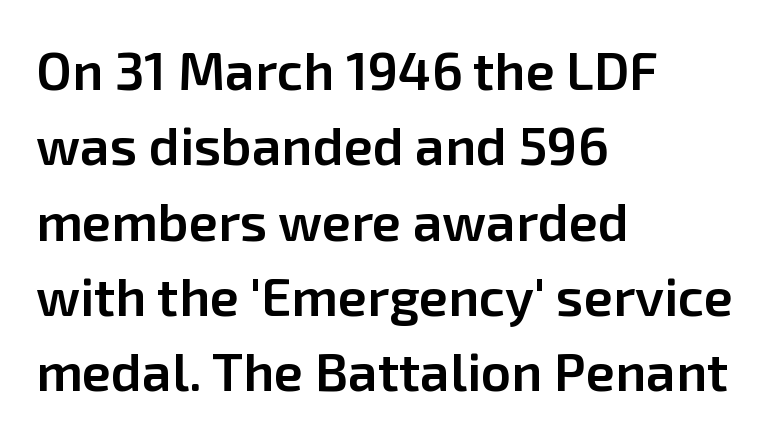
Q: Is the text bold? A: Semi-bold.
Q: Is the text italic (slanted)? A: No, it is upright.
Q: Is the typeface a serif or a sans-serif typeface? A: Sans-serif.
Q: Is the text underlined? A: No.
Q: How is the paragraph aligned? A: Left-aligned.
Q: Is the spacing between letters normal or unusually wide? A: Normal.
Q: Is the spacing between lines tight, normal or loose? A: Normal.
Q: Width (condensed, normal, or wide)? A: Normal.
Q: Stroke contrast? A: Low.
Q: x-height? A: Medium.
Q: Monospaced? A: No.
